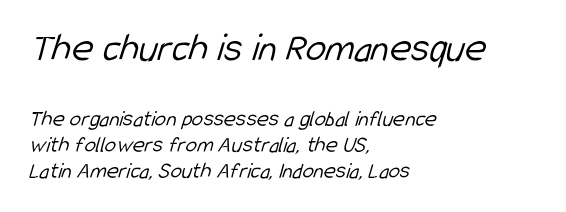
Honestly, there is no underline to notice here at all. The font family rendered here belongs to the sans-serif group. Left-aligned paragraph, ragged on the right. The rendering keeps characters at their native spacing. How would I describe the line gaps? Narrow and economical.
